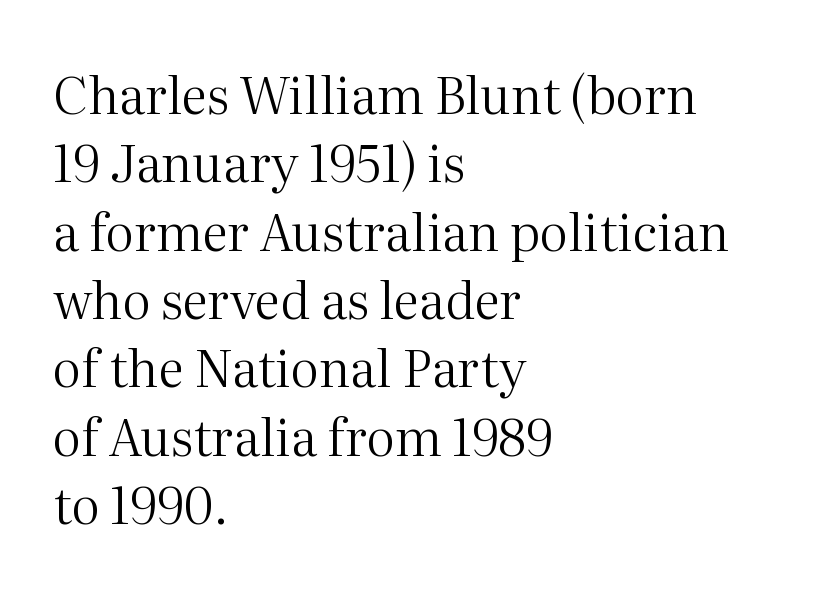
Nothing unusual about the tracking: characters are spaced as the font intends. Ink coverage per letter is moderate at most. Style check: upright. Any mark beneath the type? The region is blank. Evenly set lines give the paragraph a standard silhouette. You could not count columns in this text — the font is proportionally spaced.
